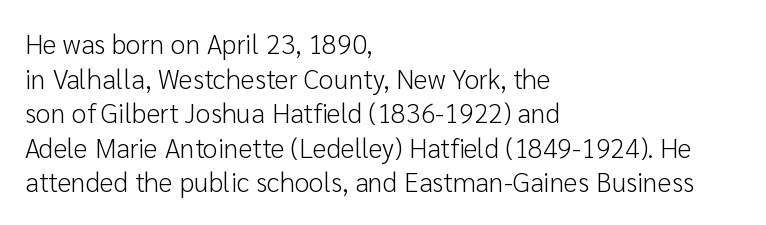
The block of text has a typical density, with ordinary space between rows. Which margin do the lines hug? The left one — the right edge is uneven. The space directly below the letters is spotless. This is the regular roman posture of the typeface. Does extra space separate the letters? No, they use regular spacing.
